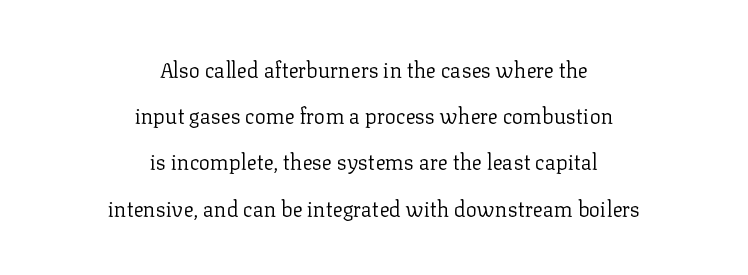
The gaps between neighbouring characters are ordinary and unremarkable. The paragraph has two soft edges and a firm central axis. The area under the type is left untouched. The lines are spread far apart with generous leading. Unbolded letterforms with no extra heft. Posture: straight, roman, zero tilt.
